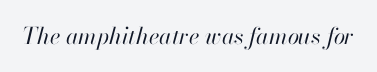
Q: Is the text bold? A: No.
Q: Is the text italic (slanted)? A: Yes, it leans right by about 13 degrees.
Q: Is the text underlined? A: No.
Q: Is the spacing between letters normal or unusually wide? A: Normal.
